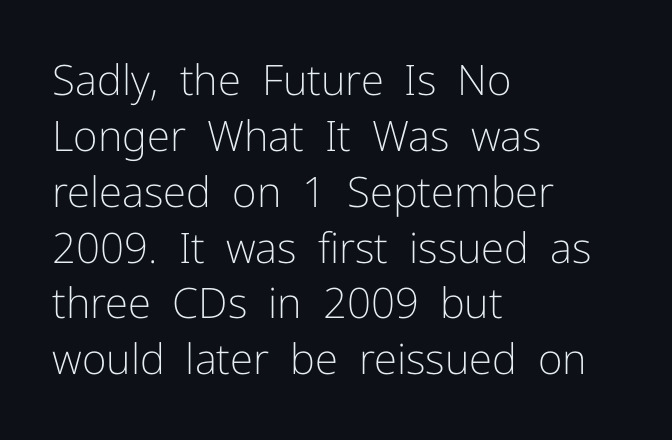
The image shows 42 px light sans-serif type, upright; set left-aligned, normal line spacing (1.33x), normal letter spacing, not underlined; low stroke contrast and a medium x-height.
